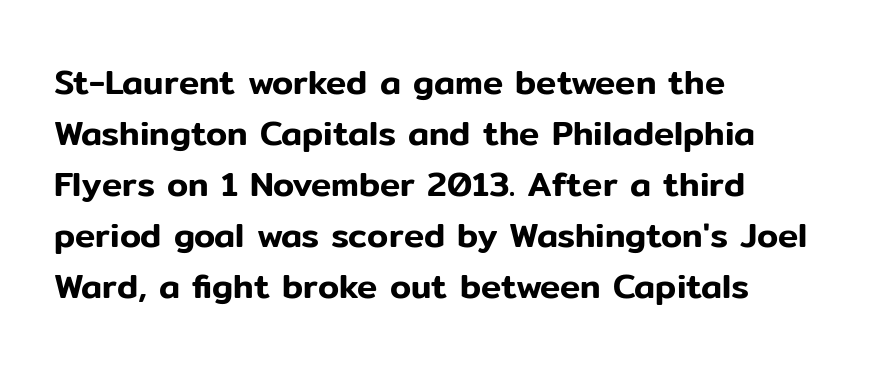
Q: Is the text italic (slanted)? A: No, it is upright.
Q: Is the typeface a serif or a sans-serif typeface? A: Sans-serif.
Q: Is the text underlined? A: No.
Q: How is the paragraph aligned? A: Left-aligned.
Q: Is the spacing between letters normal or unusually wide? A: Normal.
Q: Is the spacing between lines tight, normal or loose? A: Normal.
Q: Width (condensed, normal, or wide)? A: Normal.
Q: Stroke contrast? A: Low.
Q: x-height? A: Medium.
Q: Monospaced? A: No.
